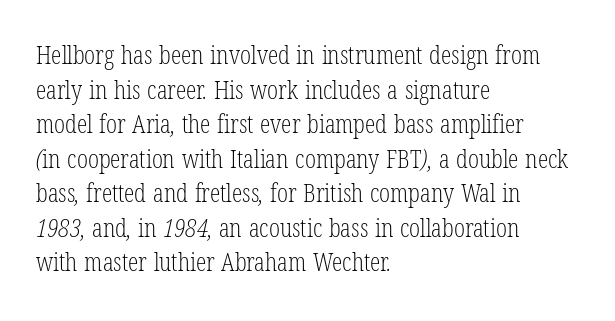
Q: Is the text bold? A: No.
Q: Is the text underlined? A: No.
Q: How is the paragraph aligned? A: Left-aligned.
Q: Is the spacing between letters normal or unusually wide? A: Normal.
Q: Is the spacing between lines tight, normal or loose? A: Normal.
